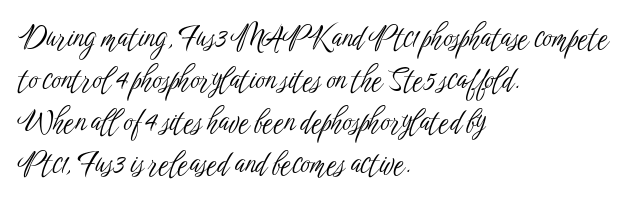
The image shows 29 px light, condensed sans-serif type; set left-aligned, normal line spacing (1.45x), normal letter spacing, not underlined; low stroke contrast and a medium x-height.
